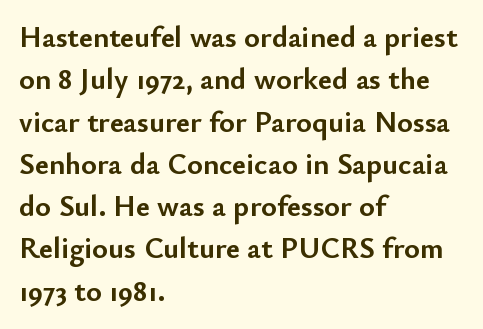
{"serif": "no", "italic": "no", "bold": "yes", "weight": "semibold", "width": "normal", "stroke_contrast": "low", "x_height": "small", "monospaced": "no", "underline": "no", "align": "left", "line_spacing": "normal", "line_spacing_ratio": 1.41, "letter_spacing": "normal", "letter_spacing_em": 0.0, "glyph_px": 30}
